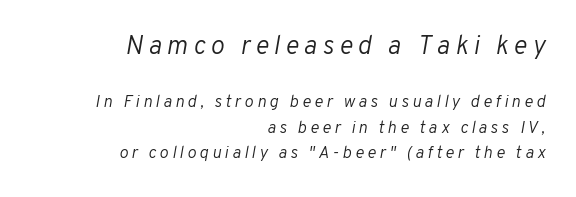
Q: Is the text bold? A: No.
Q: Is the text italic (slanted)? A: Yes, it leans right by about 10 degrees.
Q: Is the text underlined? A: No.
Q: How is the paragraph aligned? A: Right-aligned.
Q: Is the spacing between letters normal or unusually wide? A: Unusually wide.
Q: Is the spacing between lines tight, normal or loose? A: Normal.
Q: Which block of text is set in a larger size, the first (top) or the second (bottom)? A: The first (top) one.
